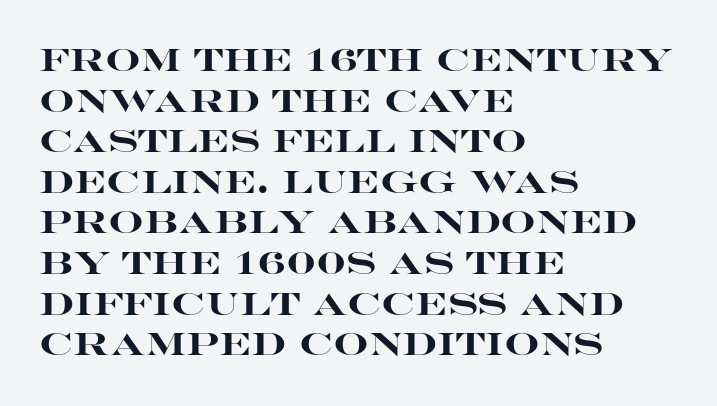
The image shows 31 px heavy, wide type, upright; set left-aligned, normal line spacing (1.31x), normal letter spacing, not underlined; high stroke contrast and a large x-height.
